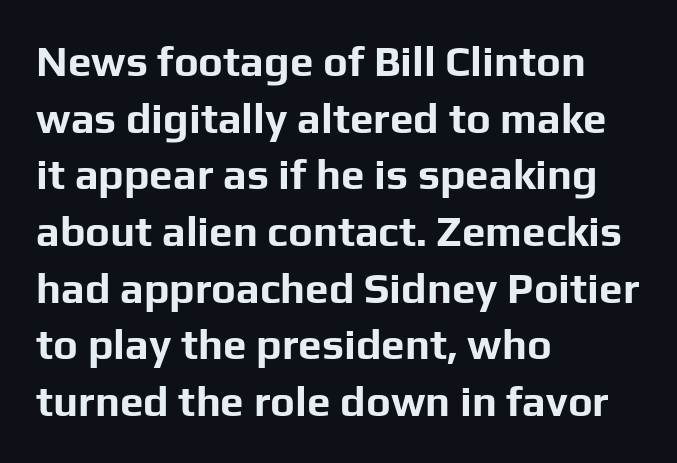
The image shows 42 px bold sans-serif type, upright; set left-aligned, normal line spacing (1.35x), normal letter spacing, not underlined; low stroke contrast and a medium x-height.
